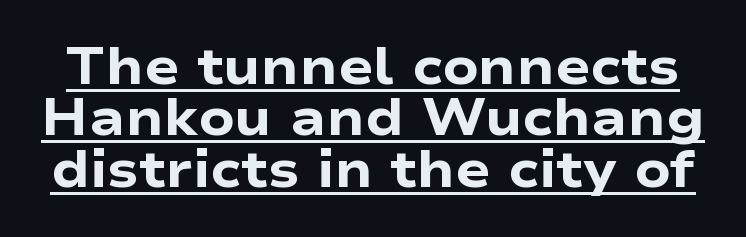
The image shows 52 px heavy, wide sans-serif type, upright; set tight line spacing (0.99x), normal letter spacing, underlined; low stroke contrast and a medium x-height.
